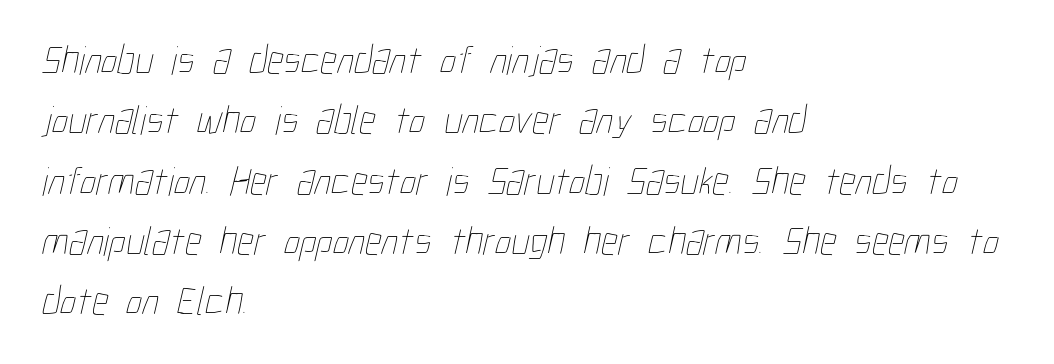
The strokes are not fattened; the text isn't bold. One glance says typical: line gaps are just what's usual. Spacing verdict: proportional, widths tailored to each character. Layout note: lines flush left.
